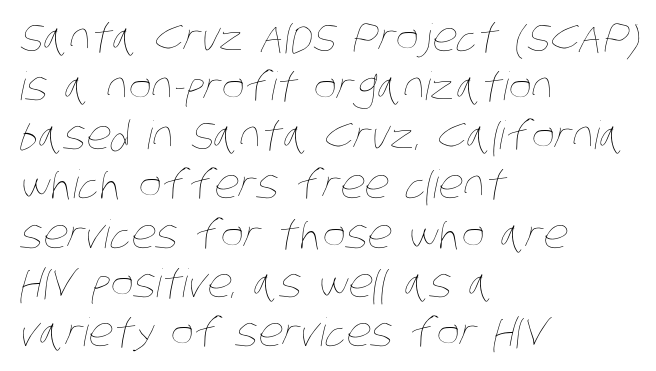
The image shows 39 px thin, condensed type; set left-aligned, normal line spacing (1.26x), normal letter spacing, not underlined; low stroke contrast and a large x-height.
